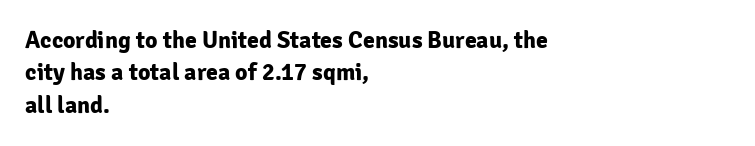
{"italic": "no", "bold": "yes", "underline": "no", "align": "left", "line_spacing": "normal", "line_spacing_ratio": 1.35, "letter_spacing": "normal", "letter_spacing_em": 0.0, "glyph_px": 24}
